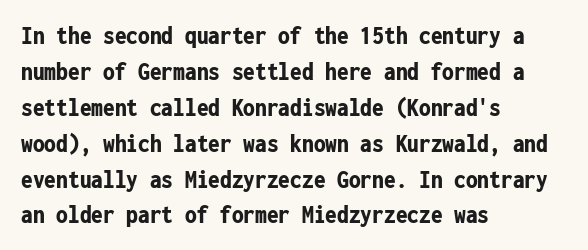
The image shows 26 px bold type, upright; set left-aligned, normal line spacing (1.38x), normal letter spacing, not underlined.
